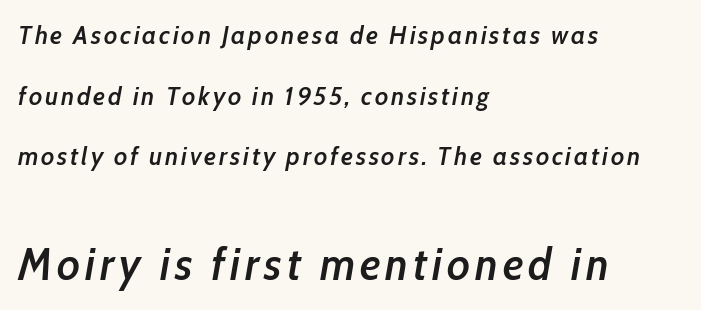
The image shows 45 px semibold, condensed type, italic (leaning right); set left-aligned, loose line spacing (2.33x), not underlined; the second (bottom) block is 1.73x larger; low stroke contrast and a medium x-height.
